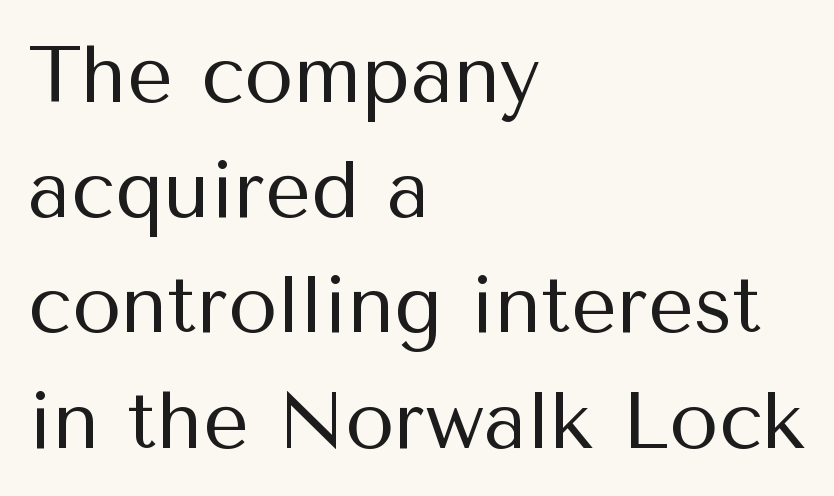
Q: Is the text bold? A: No.
Q: Is the text italic (slanted)? A: No, it is upright.
Q: Is the typeface a serif or a sans-serif typeface? A: Sans-serif.
Q: Is the text underlined? A: No.
Q: How is the paragraph aligned? A: Left-aligned.
Q: Is the spacing between letters normal or unusually wide? A: Normal.
Q: Is the spacing between lines tight, normal or loose? A: Normal.
Q: Width (condensed, normal, or wide)? A: Normal.
Q: Stroke contrast? A: Medium.
Q: x-height? A: Medium.
Q: Monospaced? A: No.
